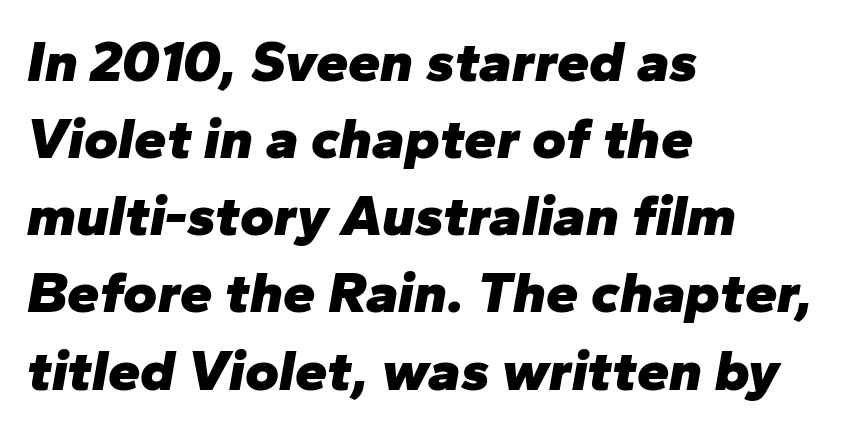
The image shows 58 px heavy type, italic (leaning right); set left-aligned, normal line spacing (1.33x), normal letter spacing, not underlined; low stroke contrast and a medium x-height.
